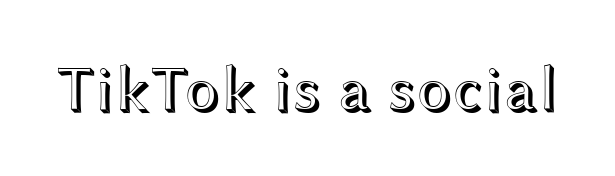
The image shows 64 px wide type, upright; set normal letter spacing, not underlined; a medium x-height.
